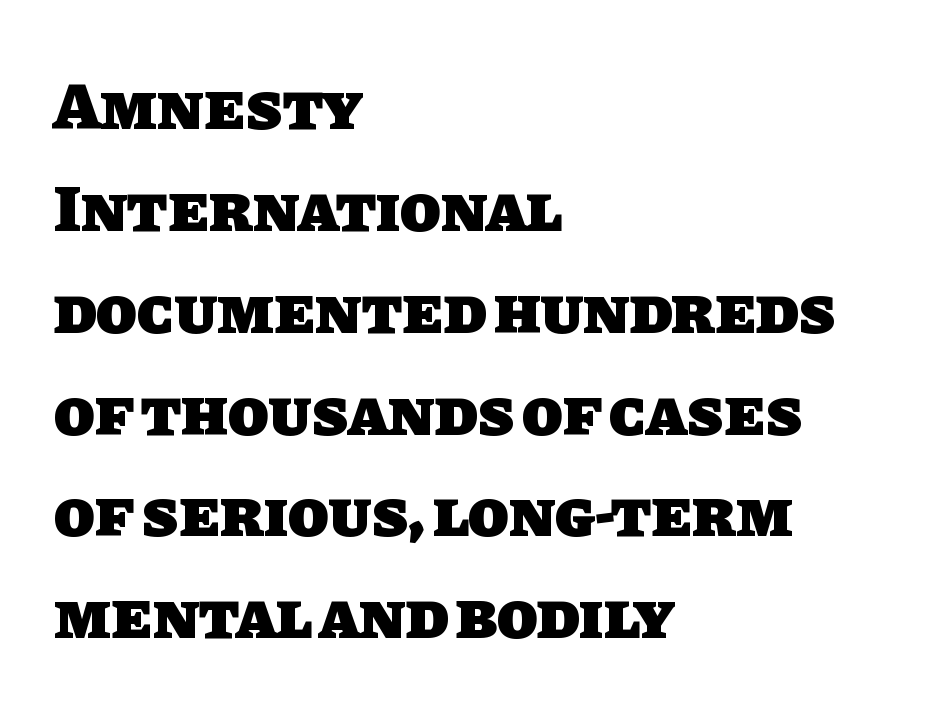
Each row of text sits above clean, open space. Reading down the column, the eye jumps a familiar distance to each next line. Every row of glyphs begins at an identical x-position on the left. Compared with an ordinary text face, these strokes are far heavier — a full bold. Compared with typical body copy, the letter spacing here is the same.
